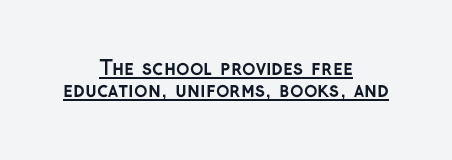
Somebody hit Ctrl+U on this one — the words are underlined. The rendering uses a bold face; every stroke is thick and dark. What stands out about the letter spacing? Nothing — it is the standard amount. The paragraph has two soft edges and a firm central axis. Tall strokes in this sample are plumb rather than angled. Is there much room between lines? No — they nearly touch.
